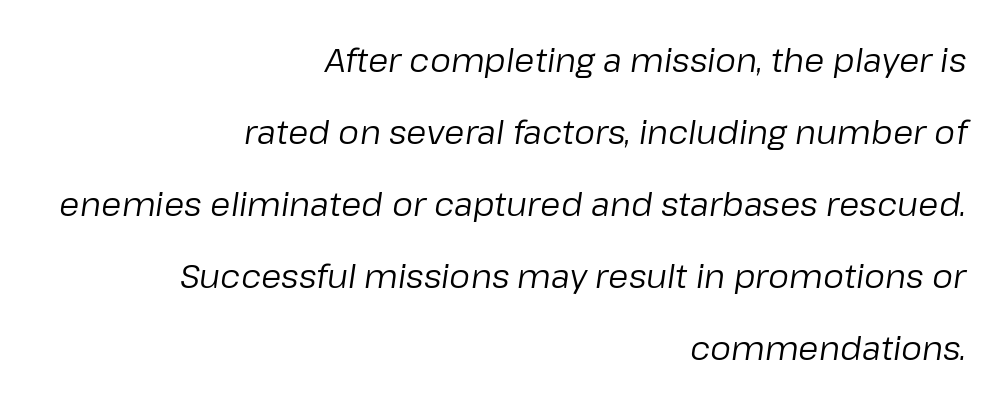
The foot of each line stays bare and open. A typesetter would mark this as italic. Do the characters align in a grid? No, the font is proportional. The weight tops out at a normal text grade. Vertically, the passage feels expansive, rows floating well apart.
